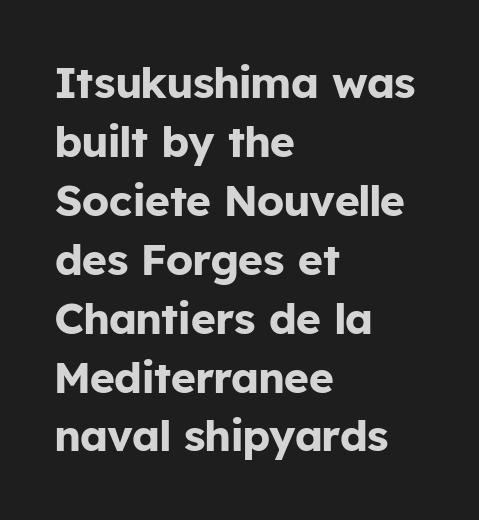
The image shows 43 px bold sans-serif type, upright; set left-aligned, normal line spacing (1.37x), normal letter spacing, not underlined; low stroke contrast and a medium x-height.
